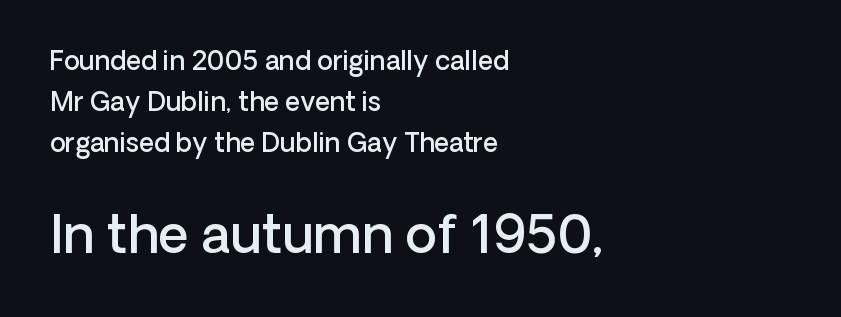
{"serif": "no", "italic": "no", "bold": "semi", "weight": "semibold", "width": "normal", "stroke_contrast": "low", "x_height": "medium", "monospaced": "no", "underline": "no", "align": "left", "line_spacing": "normal", "line_spacing_ratio": 1.57, "letter_spacing": "normal", "letter_spacing_em": 0.0, "larger_block": "second", "size_ratio": 2.0, "glyph_px": 52}
